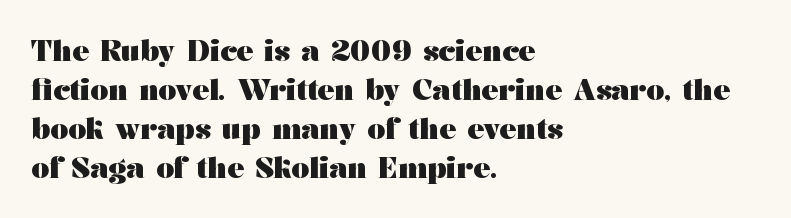
{"serif": "yes", "italic": "no", "bold": "yes", "weight": "heavy", "width": "wide", "stroke_contrast": "medium", "x_height": "medium", "monospaced": "no", "underline": "no", "align": "left", "line_spacing": "normal", "line_spacing_ratio": 1.39, "letter_spacing": "normal", "letter_spacing_em": 0.0, "glyph_px": 28}
